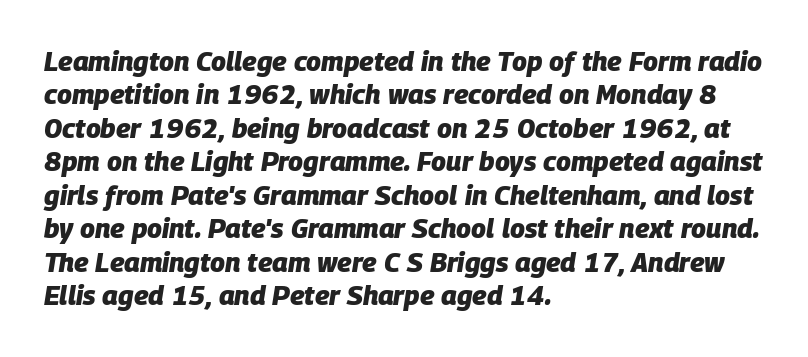
{"italic": "yes", "lean": "right", "slant_degrees": 9, "bold": "yes", "underline": "no", "align": "left", "line_spacing_ratio": 1.24, "letter_spacing": "normal", "letter_spacing_em": 0.0, "glyph_px": 27}
